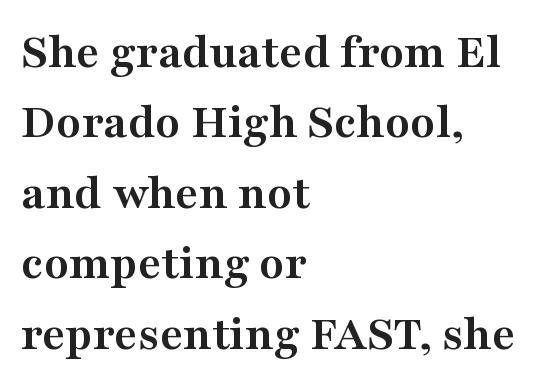
Q: Is the text bold? A: Yes.
Q: Is the text italic (slanted)? A: No, it is upright.
Q: Is the typeface a serif or a sans-serif typeface? A: Serif.
Q: Is the text underlined? A: No.
Q: How is the paragraph aligned? A: Left-aligned.
Q: Is the spacing between letters normal or unusually wide? A: Normal.
Q: Is the spacing between lines tight, normal or loose? A: Normal.
Q: Width (condensed, normal, or wide)? A: Wide.
Q: Stroke contrast? A: Medium.
Q: x-height? A: Medium.
Q: Monospaced? A: No.
